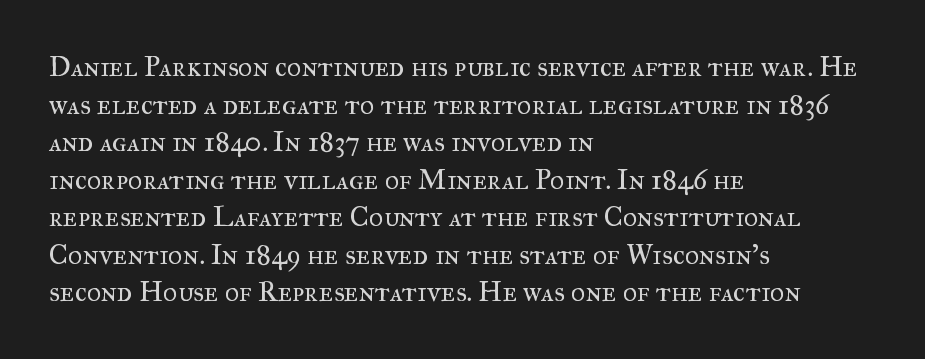
{"serif": "yes", "italic": "no", "bold": "no", "weight": "regular", "width": "normal", "stroke_contrast": "medium", "x_height": "small", "monospaced": "no", "underline": "no", "align": "left", "line_spacing": "normal", "line_spacing_ratio": 1.34, "letter_spacing": "normal", "letter_spacing_em": 0.0, "glyph_px": 28}
